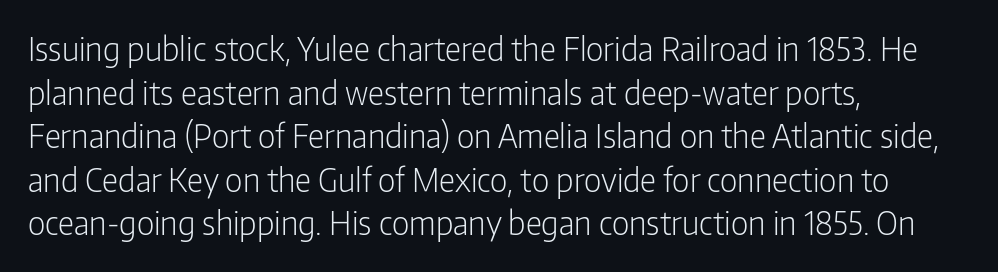
Q: Is the text bold? A: No.
Q: Is the text italic (slanted)? A: No, it is upright.
Q: Is the typeface a serif or a sans-serif typeface? A: Sans-serif.
Q: Is the text underlined? A: No.
Q: How is the paragraph aligned? A: Left-aligned.
Q: Is the spacing between letters normal or unusually wide? A: Normal.
Q: Is the spacing between lines tight, normal or loose? A: Normal.
Q: Width (condensed, normal, or wide)? A: Condensed.
Q: Stroke contrast? A: Low.
Q: x-height? A: Medium.
Q: Monospaced? A: No.
